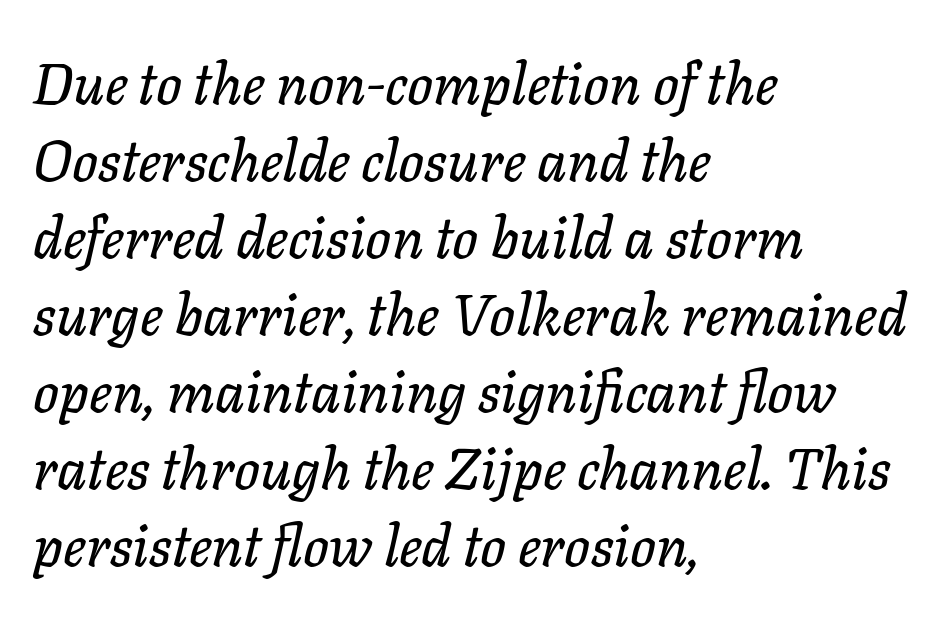
{"italic": "yes", "lean": "right", "slant_degrees": 11, "width": "normal", "stroke_contrast": "low", "x_height": "medium", "monospaced": "no", "underline": "no", "align": "left", "line_spacing": "normal", "line_spacing_ratio": 1.35, "letter_spacing": "normal", "letter_spacing_em": 0.0, "glyph_px": 57}
